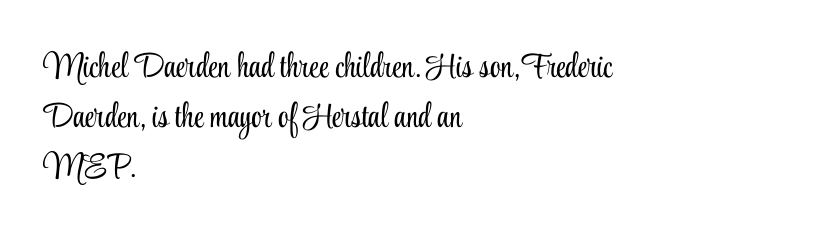
{"serif": "yes", "bold": "no", "weight": "light", "width": "condensed", "stroke_contrast": "low", "x_height": "small", "monospaced": "no", "underline": "no", "align": "left", "line_spacing": "normal", "line_spacing_ratio": 1.47, "letter_spacing": "normal", "letter_spacing_em": 0.0, "glyph_px": 34}
